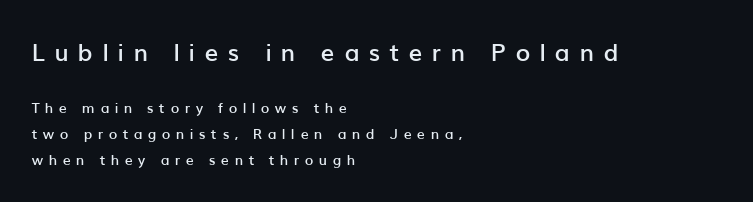
Q: Is the text bold? A: Semi-bold.
Q: Is the text italic (slanted)? A: No, it is upright.
Q: Is the text underlined? A: No.
Q: How is the paragraph aligned? A: Left-aligned.
Q: Is the spacing between letters normal or unusually wide? A: Unusually wide.
Q: Which block of text is set in a larger size, the first (top) or the second (bottom)? A: The first (top) one.
